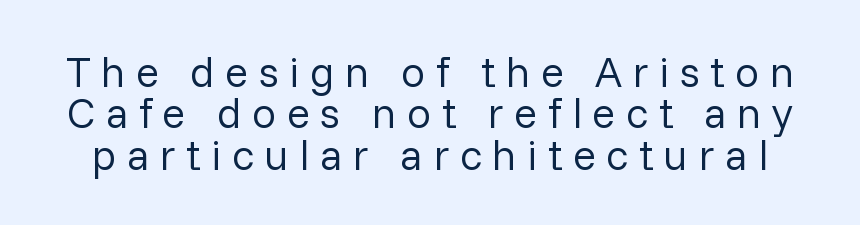
The image shows 43 px regular-weight sans-serif type, upright; set tight line spacing (0.96x), unusually wide letter spacing (+0.24 em), not underlined; low stroke contrast and a medium x-height.
